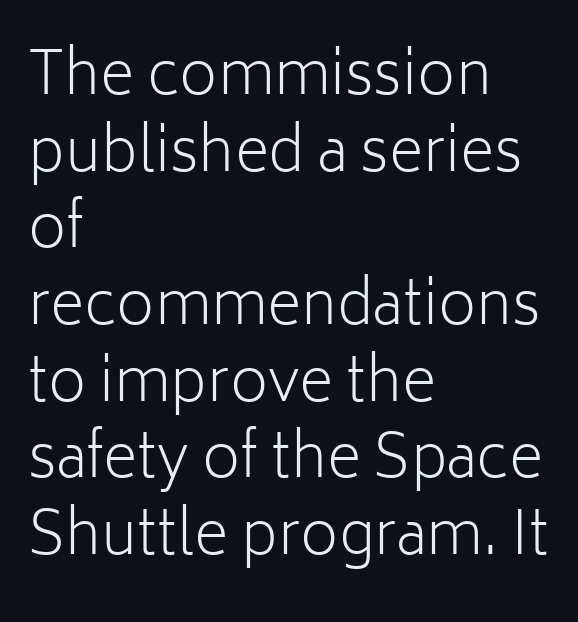
{"serif": "no", "italic": "no", "bold": "no", "weight": "light", "width": "normal", "stroke_contrast": "low", "x_height": "medium", "monospaced": "no", "underline": "no", "align": "left", "line_spacing": "normal", "line_spacing_ratio": 1.3, "letter_spacing": "normal", "letter_spacing_em": 0.0, "glyph_px": 59}
